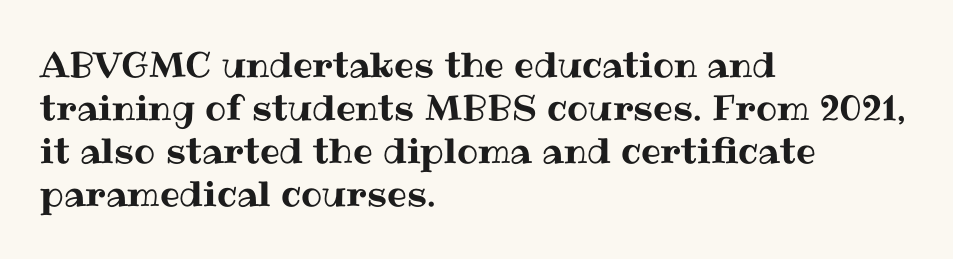
Q: Is the text italic (slanted)? A: No, it is upright.
Q: Is the text underlined? A: No.
Q: How is the paragraph aligned? A: Left-aligned.
Q: Is the spacing between letters normal or unusually wide? A: Normal.
Q: Width (condensed, normal, or wide)? A: Normal.
Q: Stroke contrast? A: Medium.
Q: x-height? A: Medium.
Q: Monospaced? A: No.
